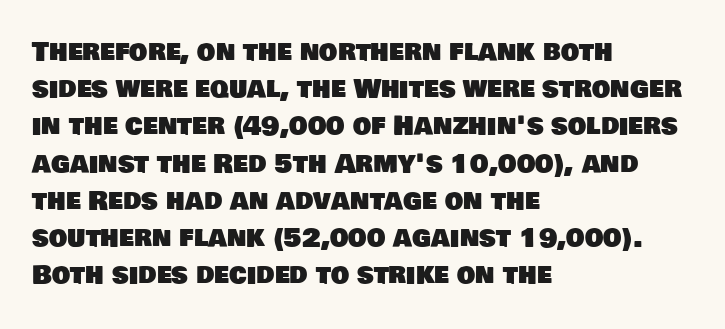
{"underline": "no", "align": "left", "line_spacing": "normal", "line_spacing_ratio": 1.43, "letter_spacing": "normal", "letter_spacing_em": 0.0, "glyph_px": 26}
